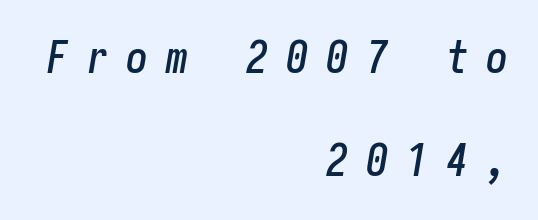
Q: Is the text italic (slanted)? A: Yes, it leans right by about 10 degrees.
Q: Is the text underlined? A: No.
Q: How is the paragraph aligned? A: Right-aligned.
Q: Is the spacing between letters normal or unusually wide? A: Unusually wide.
Q: Is the spacing between lines tight, normal or loose? A: Loose.
Q: Width (condensed, normal, or wide)? A: Condensed.
Q: Stroke contrast? A: Low.
Q: x-height? A: Medium.
